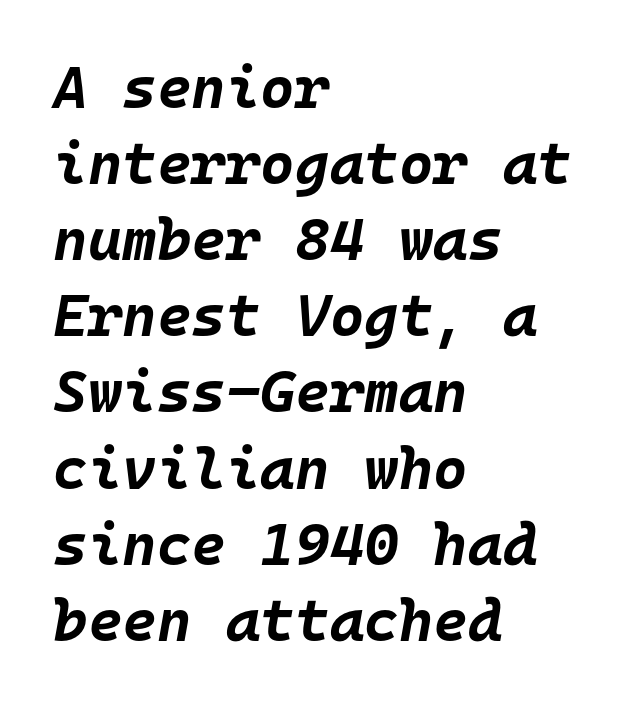
If you drew a ruler down the left edge, every line would touch it. The strip under each line holds only bare page. Horizontal bands of white between lines are of average thickness. The typography opts for an oblique posture over an upright one. Thick stems and heavy bowls — unmistakably bold.
